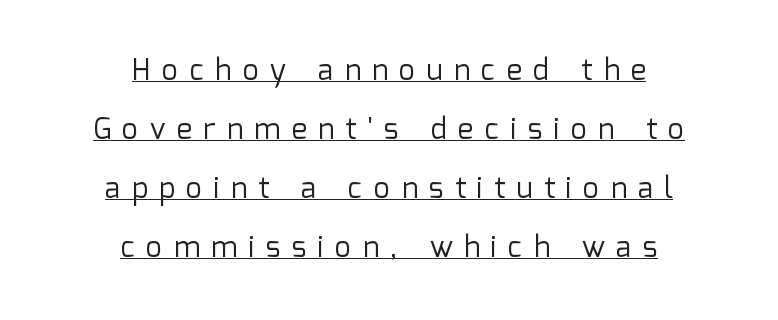
Casual observation: everything's sitting right in the middle. Does a line run under the words? Yes, clearly. This sample uses a sans-serif face. Summary of vertical rhythm: relaxed, with wide interline spacing.
